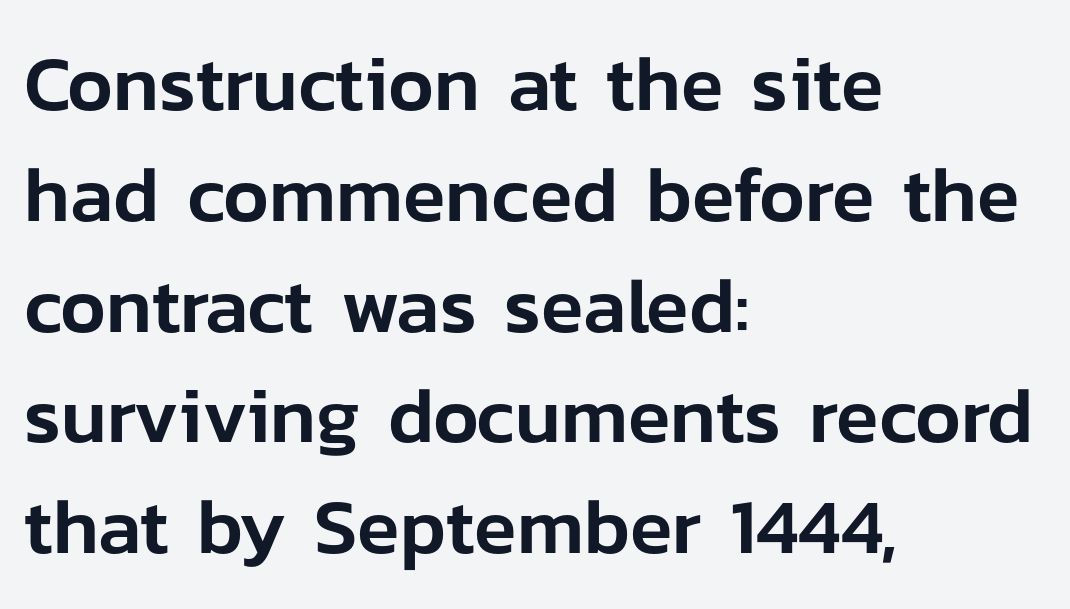
Q: Is the text italic (slanted)? A: No, it is upright.
Q: Is the typeface a serif or a sans-serif typeface? A: Sans-serif.
Q: Is the text underlined? A: No.
Q: How is the paragraph aligned? A: Left-aligned.
Q: Is the spacing between letters normal or unusually wide? A: Normal.
Q: Is the spacing between lines tight, normal or loose? A: Normal.
Q: Width (condensed, normal, or wide)? A: Normal.
Q: Stroke contrast? A: Low.
Q: x-height? A: Medium.
Q: Monospaced? A: No.
